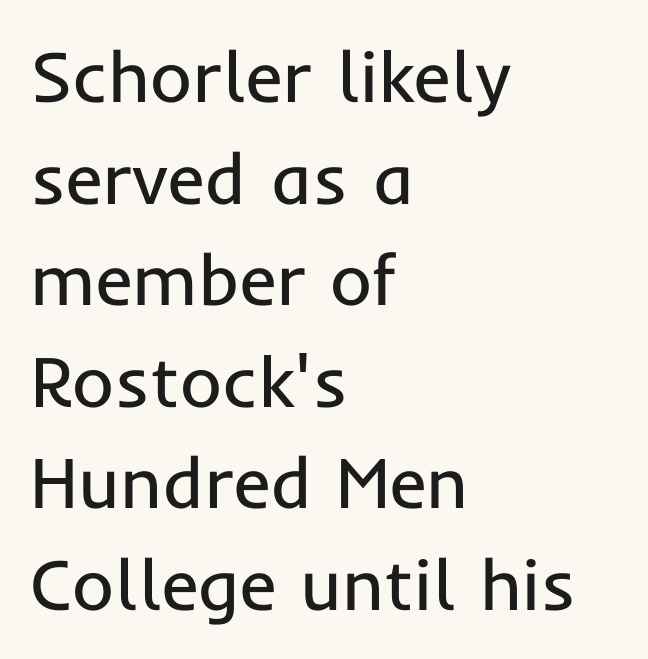
Q: Is the text bold? A: No.
Q: Is the text italic (slanted)? A: No, it is upright.
Q: Is the typeface a serif or a sans-serif typeface? A: Sans-serif.
Q: Is the text underlined? A: No.
Q: How is the paragraph aligned? A: Left-aligned.
Q: Is the spacing between letters normal or unusually wide? A: Normal.
Q: Is the spacing between lines tight, normal or loose? A: Normal.
Q: Width (condensed, normal, or wide)? A: Normal.
Q: Stroke contrast? A: Low.
Q: x-height? A: Medium.
Q: Monospaced? A: No.
